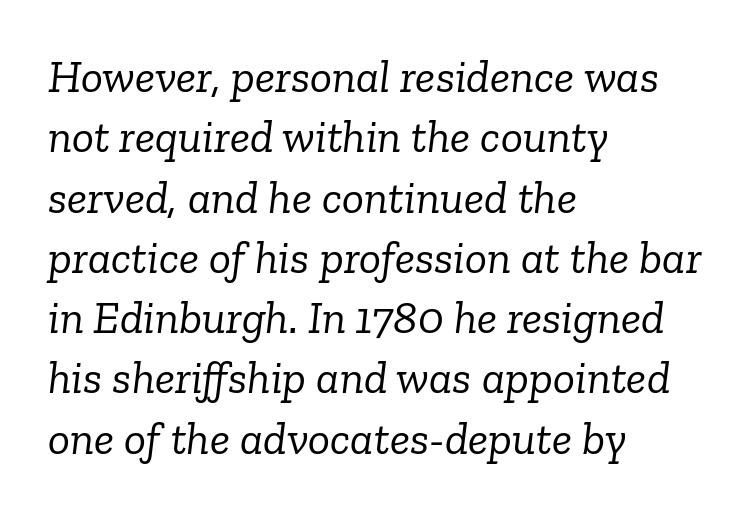
Q: Is the text bold? A: No.
Q: Is the text italic (slanted)? A: Yes, it leans right by about 6 degrees.
Q: Is the typeface a serif or a sans-serif typeface? A: Serif.
Q: Is the text underlined? A: No.
Q: How is the paragraph aligned? A: Left-aligned.
Q: Is the spacing between letters normal or unusually wide? A: Normal.
Q: Is the spacing between lines tight, normal or loose? A: Normal.
Q: Width (condensed, normal, or wide)? A: Normal.
Q: Stroke contrast? A: Low.
Q: x-height? A: Medium.
Q: Monospaced? A: No.
